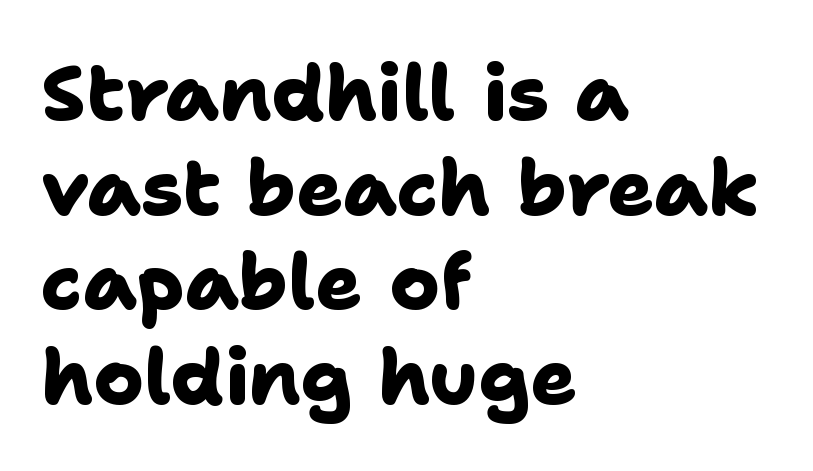
The text block is weighted toward the left margin, trailing off unevenly rightward. The rendering keeps characters at their native spacing. The passage shown is typed in a proportional face where columns would drift. Nope, no serifs anywhere on these letters. Underlining? Definitely not there. The rendering uses a bold face; every stroke is thick and dark.
